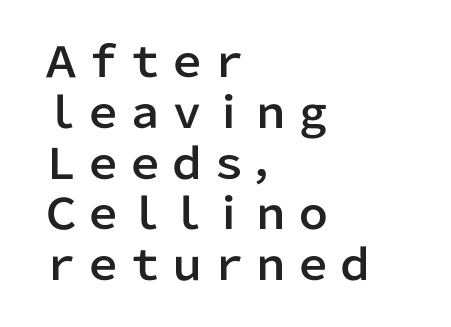
These lines are rendered in a variable-pitch font. The line texture is even and compact thanks to regular tracking. The lettering stays uniformly vertical, giving the passage a roman look. Where is the straight margin? On the left. Check the space under the baseline: it is left empty.
